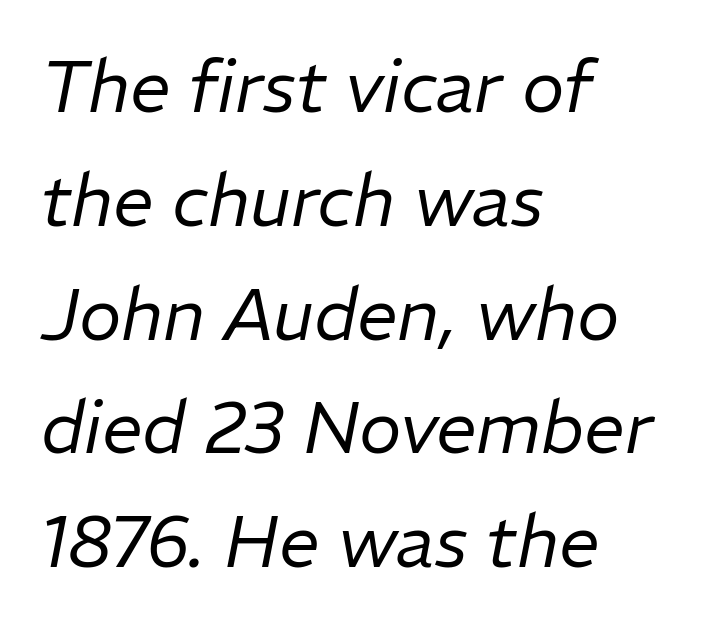
{"italic": "yes", "lean": "right", "slant_degrees": 11, "bold": "no", "weight": "regular", "width": "normal", "stroke_contrast": "low", "x_height": "medium", "monospaced": "no", "underline": "no", "align": "left", "line_spacing": "normal", "line_spacing_ratio": 1.58, "letter_spacing": "normal", "letter_spacing_em": 0.0, "glyph_px": 72}
